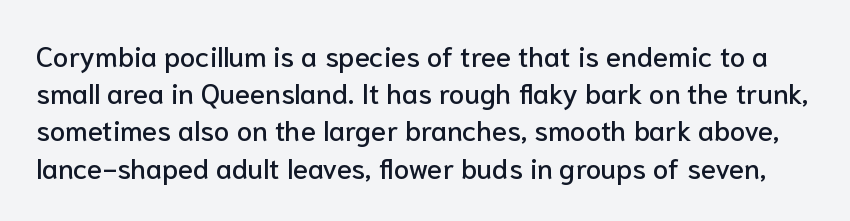
Q: Is the text italic (slanted)? A: No, it is upright.
Q: Is the typeface a serif or a sans-serif typeface? A: Sans-serif.
Q: Is the text underlined? A: No.
Q: Is the spacing between letters normal or unusually wide? A: Normal.
Q: Is the spacing between lines tight, normal or loose? A: Normal.
Q: Width (condensed, normal, or wide)? A: Normal.
Q: Stroke contrast? A: Low.
Q: x-height? A: Medium.
Q: Monospaced? A: No.
